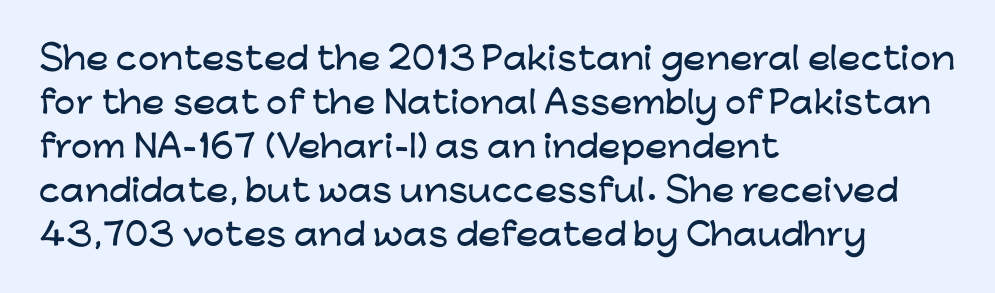
Q: Is the text italic (slanted)? A: No, it is upright.
Q: Is the typeface a serif or a sans-serif typeface? A: Sans-serif.
Q: Is the text underlined? A: No.
Q: How is the paragraph aligned? A: Left-aligned.
Q: Is the spacing between letters normal or unusually wide? A: Normal.
Q: Is the spacing between lines tight, normal or loose? A: Normal.
Q: Width (condensed, normal, or wide)? A: Wide.
Q: Stroke contrast? A: Low.
Q: x-height? A: Medium.
Q: Monospaced? A: No.
